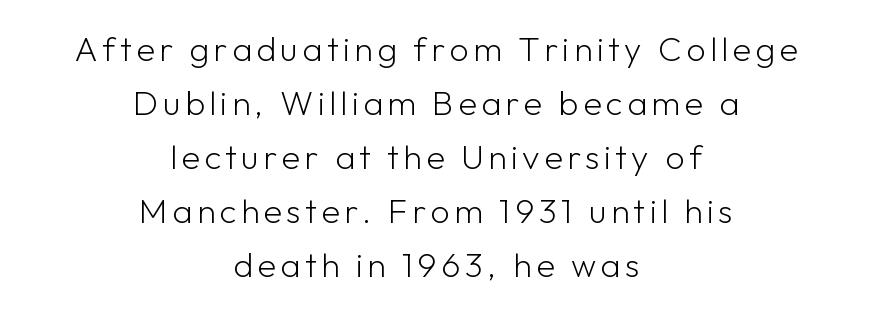
The image shows 34 px light sans-serif type, upright; set centered, normal line spacing (1.59x), not underlined; low stroke contrast and a medium x-height.
